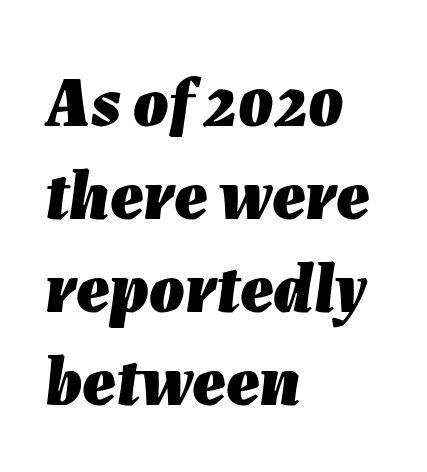
The image shows 70 px heavy type, italic (leaning right); set left-aligned, normal line spacing (1.33x), normal letter spacing, not underlined; low stroke contrast and a medium x-height.
